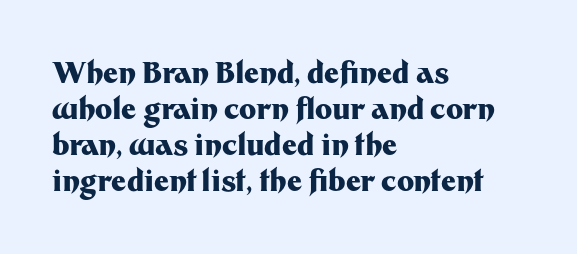
Q: Is the text bold? A: Yes.
Q: Is the text italic (slanted)? A: No, it is upright.
Q: Is the typeface a serif or a sans-serif typeface? A: Sans-serif.
Q: Is the text underlined? A: No.
Q: How is the paragraph aligned? A: Left-aligned.
Q: Is the spacing between letters normal or unusually wide? A: Normal.
Q: Width (condensed, normal, or wide)? A: Normal.
Q: Stroke contrast? A: Medium.
Q: x-height? A: Medium.
Q: Monospaced? A: No.
